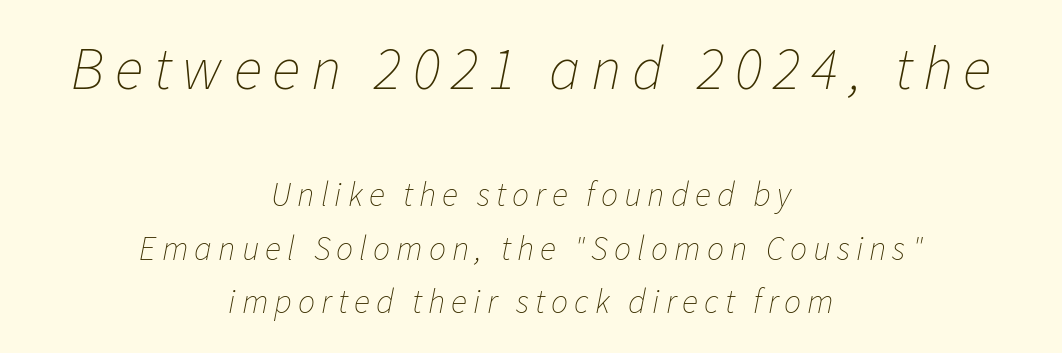
Q: Is the text bold? A: No.
Q: Is the text italic (slanted)? A: Yes, it leans right by about 11 degrees.
Q: Is the text underlined? A: No.
Q: How is the paragraph aligned? A: Centered.
Q: Is the spacing between lines tight, normal or loose? A: Normal.
Q: Which block of text is set in a larger size, the first (top) or the second (bottom)? A: The first (top) one.
Q: Width (condensed, normal, or wide)? A: Normal.
Q: Stroke contrast? A: Low.
Q: x-height? A: Medium.
Q: Monospaced? A: No.
